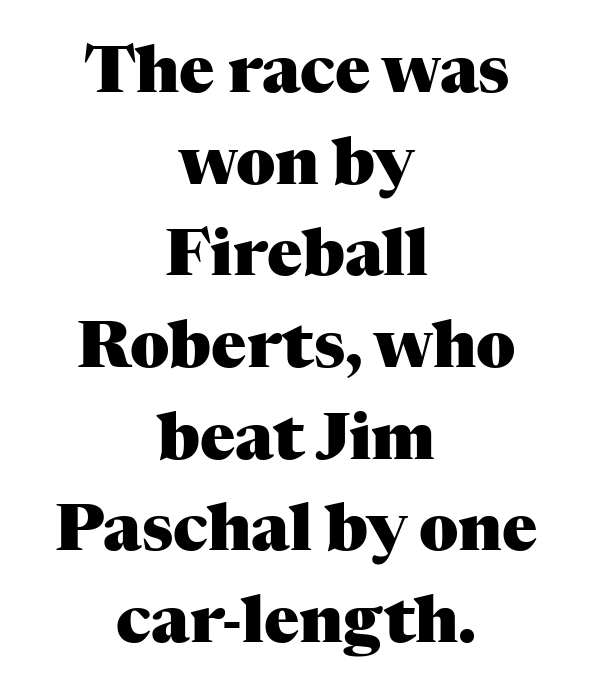
{"serif": "yes", "italic": "no", "bold": "yes", "weight": "heavy", "width": "normal", "stroke_contrast": "medium", "x_height": "medium", "monospaced": "no", "underline": "no", "align": "center", "line_spacing": "normal", "line_spacing_ratio": 1.41, "letter_spacing": "normal", "letter_spacing_em": 0.0, "glyph_px": 65}
